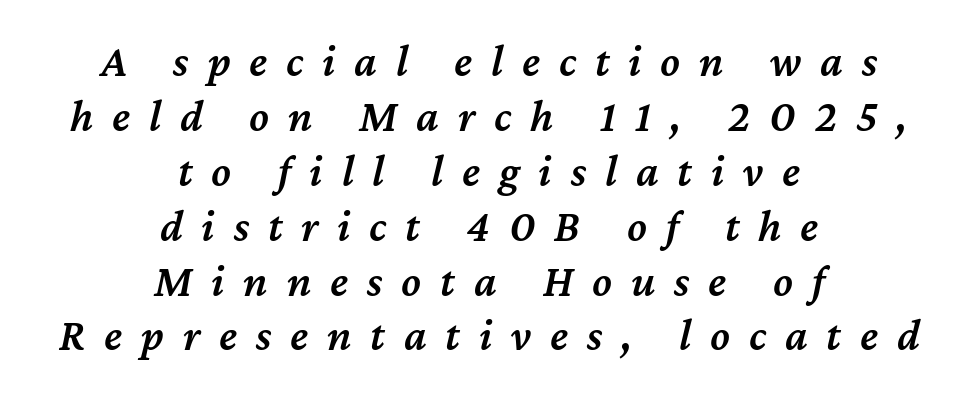
Each line is balanced around a shared central axis. Spacing between characters has been opened up far beyond the box default. This is oblique type, the kind used for emphasis or titles. Typographic density is moderately raised because the face is semibold. Decoration check: the copy has no underline.
